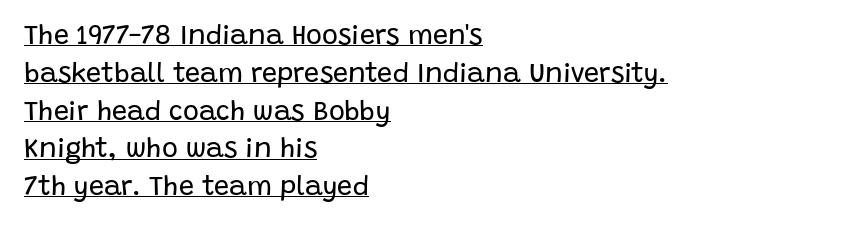
Q: Is the text bold? A: No.
Q: Is the text italic (slanted)? A: No, it is upright.
Q: Is the text underlined? A: Yes.
Q: How is the paragraph aligned? A: Left-aligned.
Q: Is the spacing between letters normal or unusually wide? A: Normal.
Q: Is the spacing between lines tight, normal or loose? A: Normal.
